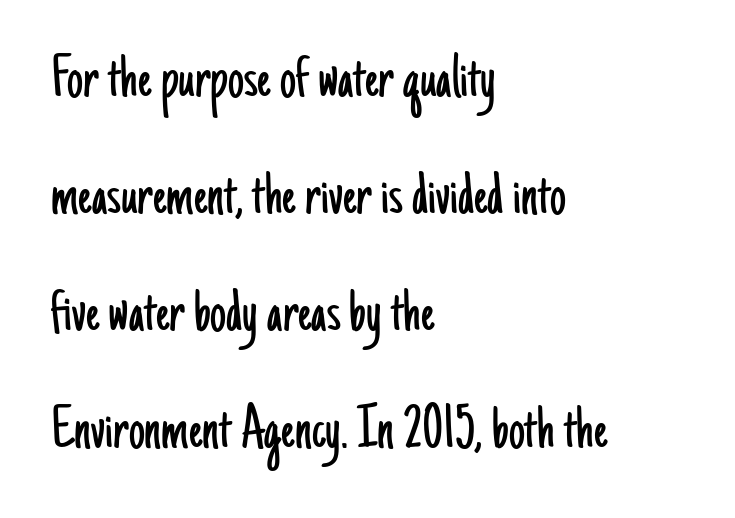
{"serif": "no", "italic": "no", "bold": "no", "weight": "light", "width": "condensed", "stroke_contrast": "low", "x_height": "small", "monospaced": "no", "underline": "no", "align": "left", "line_spacing_ratio": 1.83, "letter_spacing": "normal", "letter_spacing_em": 0.0, "glyph_px": 64}
